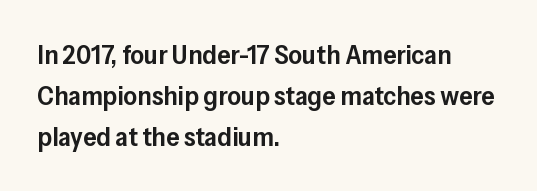
{"italic": "no", "bold": "semi", "underline": "no", "align": "left", "line_spacing": "normal", "line_spacing_ratio": 1.52, "letter_spacing": "normal", "letter_spacing_em": 0.0, "glyph_px": 27}
